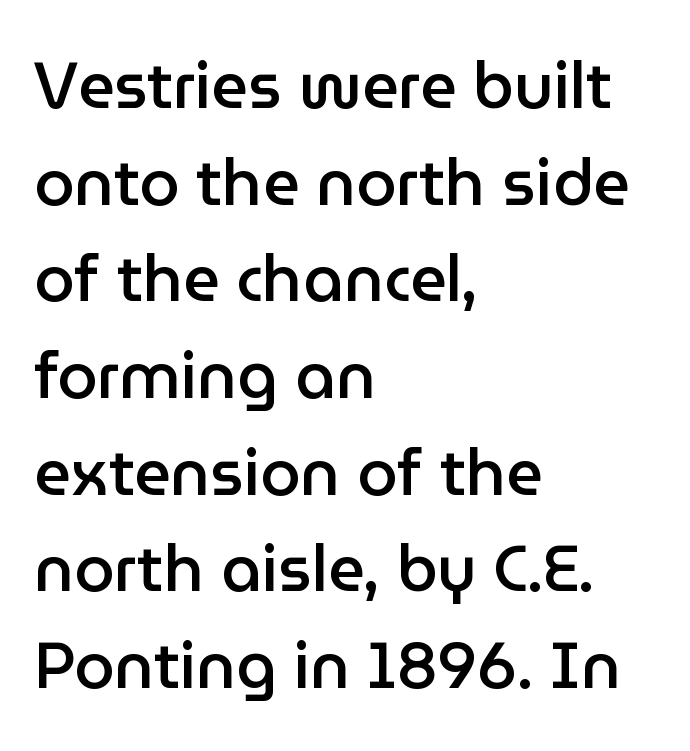
Q: Is the text bold? A: Semi-bold.
Q: Is the text italic (slanted)? A: No, it is upright.
Q: Is the typeface a serif or a sans-serif typeface? A: Sans-serif.
Q: Is the text underlined? A: No.
Q: How is the paragraph aligned? A: Left-aligned.
Q: Is the spacing between letters normal or unusually wide? A: Normal.
Q: Is the spacing between lines tight, normal or loose? A: Normal.
Q: Width (condensed, normal, or wide)? A: Normal.
Q: Stroke contrast? A: Low.
Q: x-height? A: Medium.
Q: Monospaced? A: No.
